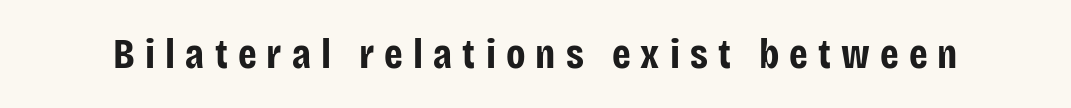
Q: Is the text bold? A: Yes.
Q: Is the text italic (slanted)? A: No, it is upright.
Q: Is the typeface a serif or a sans-serif typeface? A: Sans-serif.
Q: Is the text underlined? A: No.
Q: Is the spacing between letters normal or unusually wide? A: Unusually wide.
Q: Width (condensed, normal, or wide)? A: Condensed.
Q: Stroke contrast? A: Low.
Q: x-height? A: Large.
Q: Monospaced? A: No.
